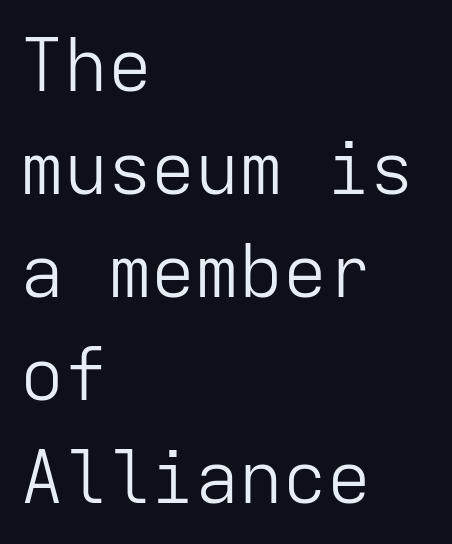
Q: Is the text bold? A: No.
Q: Is the text italic (slanted)? A: No, it is upright.
Q: Is the typeface a serif or a sans-serif typeface? A: Sans-serif.
Q: Is the text underlined? A: No.
Q: How is the paragraph aligned? A: Left-aligned.
Q: Is the spacing between letters normal or unusually wide? A: Normal.
Q: Is the spacing between lines tight, normal or loose? A: Normal.
Q: Width (condensed, normal, or wide)? A: Normal.
Q: Stroke contrast? A: Low.
Q: x-height? A: Medium.
Q: Monospaced? A: Yes.
